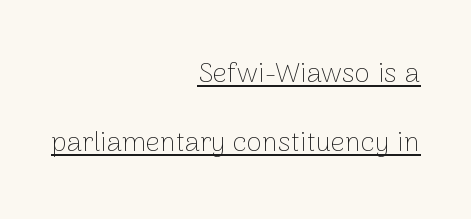
Q: Is the text bold? A: No.
Q: Is the text italic (slanted)? A: No, it is upright.
Q: Is the typeface a serif or a sans-serif typeface? A: Sans-serif.
Q: Is the text underlined? A: Yes.
Q: How is the paragraph aligned? A: Right-aligned.
Q: Is the spacing between letters normal or unusually wide? A: Normal.
Q: Is the spacing between lines tight, normal or loose? A: Loose.
Q: Width (condensed, normal, or wide)? A: Normal.
Q: Stroke contrast? A: Low.
Q: x-height? A: Medium.
Q: Monospaced? A: No.
